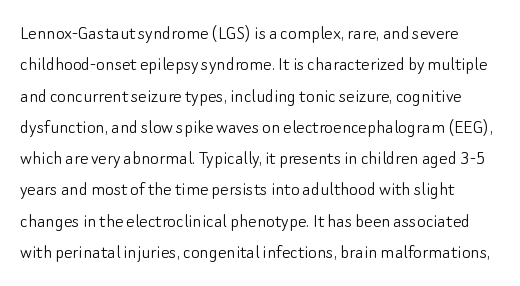
Q: Is the text bold? A: No.
Q: Is the text italic (slanted)? A: No, it is upright.
Q: Is the text underlined? A: No.
Q: Is the spacing between letters normal or unusually wide? A: Normal.
Q: Is the spacing between lines tight, normal or loose? A: Normal.
